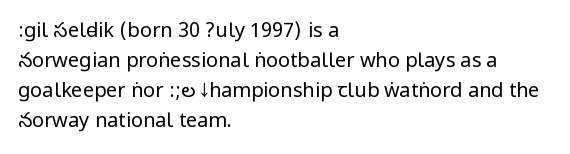
The image shows 20 px text type, upright; set left-aligned, normal line spacing (1.5x), normal letter spacing, not underlined.
